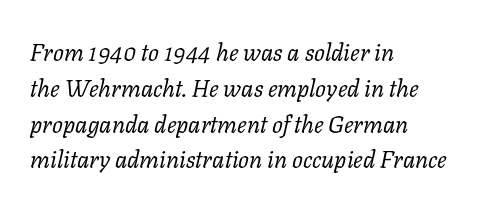
{"italic": "yes", "lean": "right", "slant_degrees": 11, "bold": "no", "underline": "no", "align": "left", "line_spacing": "normal", "line_spacing_ratio": 1.49, "letter_spacing": "normal", "letter_spacing_em": 0.0, "glyph_px": 24}
